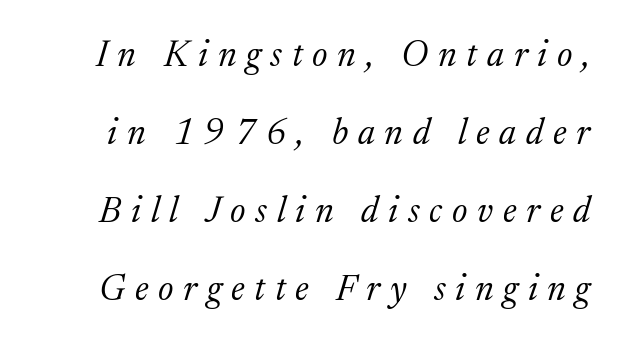
{"serif": "yes", "italic": "yes", "lean": "right", "slant_degrees": 17, "bold": "no", "weight": "light", "width": "normal", "stroke_contrast": "medium", "x_height": "medium", "monospaced": "no", "underline": "no", "line_spacing": "loose", "line_spacing_ratio": 2.17, "letter_spacing": "wide", "letter_spacing_em": 0.27, "glyph_px": 36}
